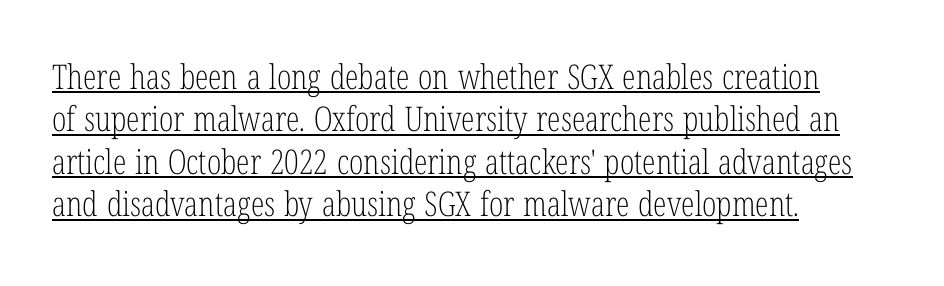
The image shows 34 px light, condensed serif type, upright; set left-aligned, normal line spacing (1.25x), normal letter spacing, underlined; low stroke contrast and a medium x-height.
